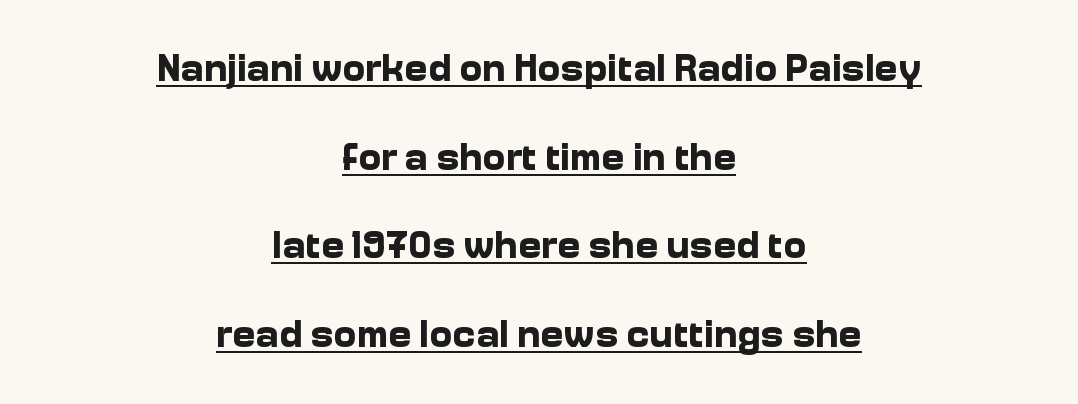
The image shows 39 px bold sans-serif type, upright; set centered, loose line spacing (2.27x), normal letter spacing, underlined; low stroke contrast and a medium x-height.
